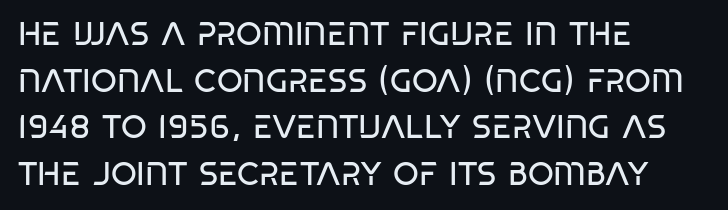
The face used here is a sans, in the tradition of grotesques and geometrics. You could not count columns in this text — the font is proportionally spaced. One-word summary of the alignment: left. Heaviness? Minimal to ordinary, like unemphasized prose. Check under the words: just untouched page.
